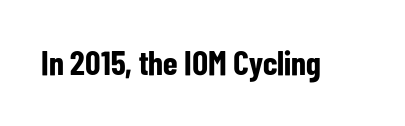
The image shows 34 px bold, condensed sans-serif type, upright; set normal letter spacing, not underlined; low stroke contrast and a medium x-height.
